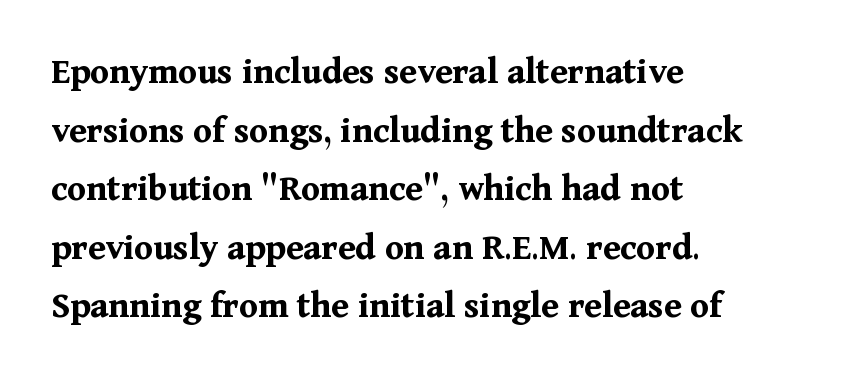
{"serif": "yes", "italic": "no", "bold": "yes", "weight": "bold", "width": "normal", "stroke_contrast": "medium", "x_height": "medium", "monospaced": "no", "underline": "no", "align": "left", "line_spacing": "normal", "line_spacing_ratio": 1.54, "letter_spacing": "normal", "letter_spacing_em": 0.0, "glyph_px": 38}
